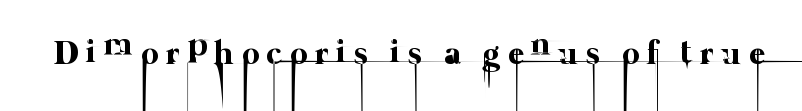
The image shows 34 px thin type; set unusually wide letter spacing (+0.23 em), not underlined; low stroke contrast and a medium x-height.
